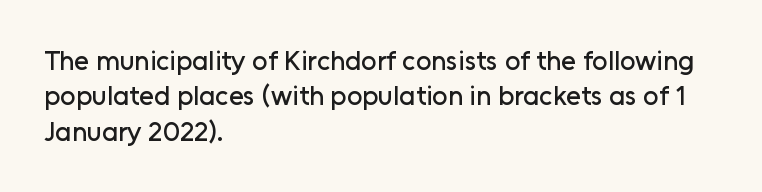
The image shows 27 px text type, upright; set left-aligned, normal line spacing (1.31x), normal letter spacing, not underlined.
